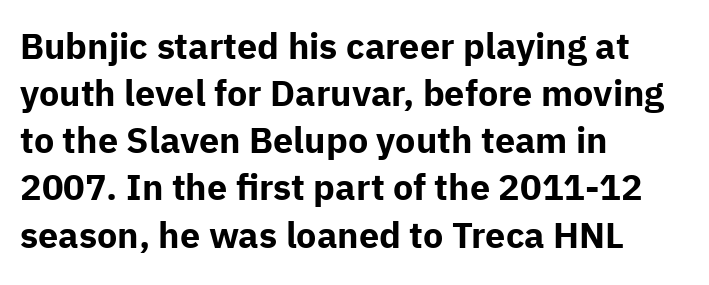
{"serif": "no", "italic": "no", "bold": "yes", "weight": "bold", "width": "normal", "stroke_contrast": "low", "x_height": "medium", "monospaced": "no", "underline": "no", "align": "left", "line_spacing": "normal", "line_spacing_ratio": 1.31, "letter_spacing": "normal", "letter_spacing_em": 0.0, "glyph_px": 36}
